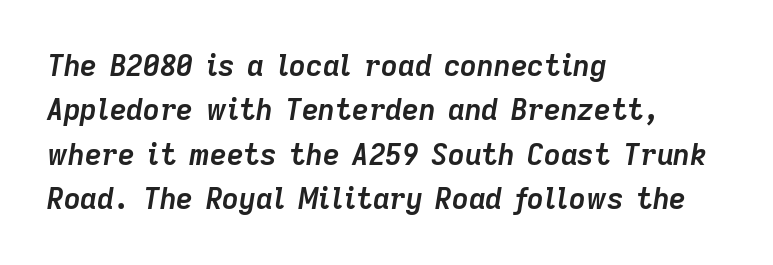
Slant detected: the letters are inclined. Vertical spacing — default. Which margin do the lines hug? The left one — the right edge is uneven. Strokes here are thick enough to call this a true bold.
